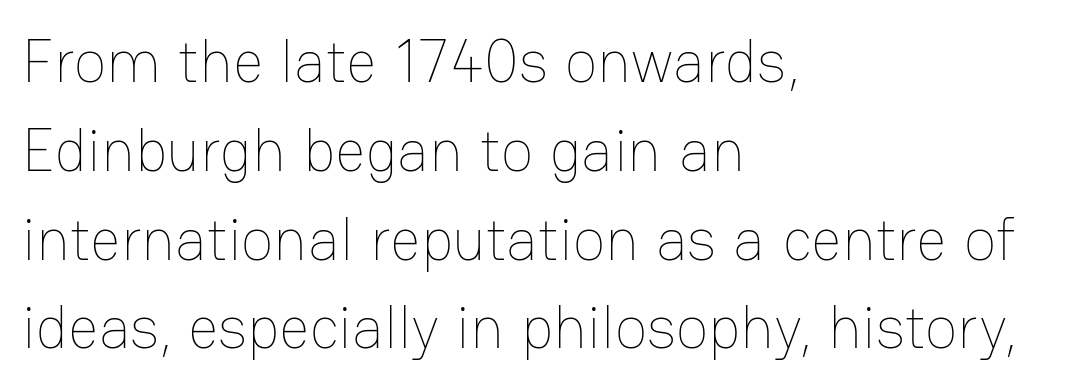
Q: Is the text bold? A: No.
Q: Is the text italic (slanted)? A: No, it is upright.
Q: Is the text underlined? A: No.
Q: How is the paragraph aligned? A: Left-aligned.
Q: Is the spacing between letters normal or unusually wide? A: Normal.
Q: Is the spacing between lines tight, normal or loose? A: Normal.
Q: Width (condensed, normal, or wide)? A: Normal.
Q: Stroke contrast? A: Low.
Q: x-height? A: Medium.
Q: Monospaced? A: No.
